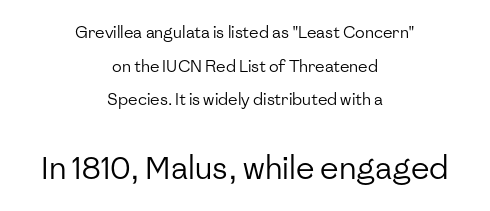
Character widths vary here, with narrow letters taking less room than wide ones. The passage shown begins with its smaller block and ends with its larger one. Is the letter spacing exaggerated? No — it looks like the ordinary default. One-word summary of the alignment: center. The passage shown is typeset with a sans-serif family.
